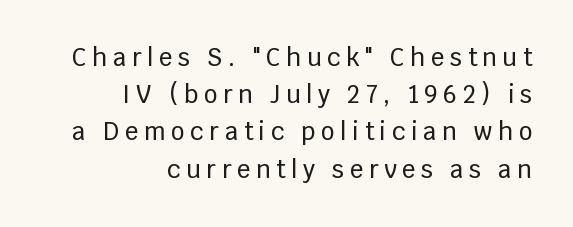
Q: Is the text italic (slanted)? A: No, it is upright.
Q: Is the text underlined? A: No.
Q: How is the paragraph aligned? A: Right-aligned.
Q: Is the spacing between letters normal or unusually wide? A: Unusually wide.
Q: Is the spacing between lines tight, normal or loose? A: Normal.
